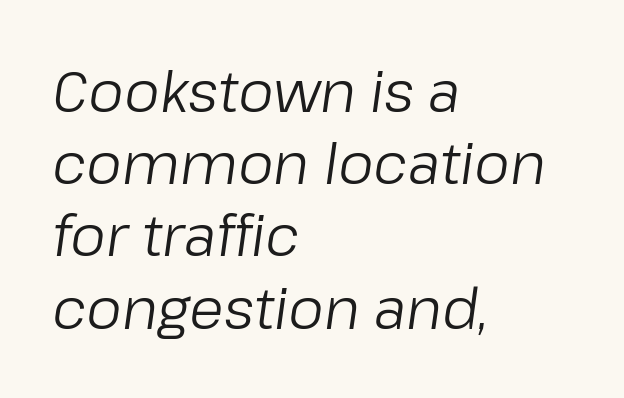
{"italic": "yes", "lean": "right", "slant_degrees": 8, "bold": "no", "weight": "regular", "width": "normal", "stroke_contrast": "low", "x_height": "medium", "monospaced": "no", "underline": "no", "align": "left", "line_spacing": "normal", "line_spacing_ratio": 1.29, "letter_spacing": "normal", "letter_spacing_em": 0.0, "glyph_px": 56}
